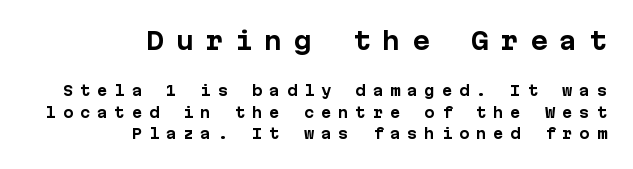
{"italic": "no", "bold": "yes", "underline": "no", "align": "right", "line_spacing": "normal", "line_spacing_ratio": 1.54, "letter_spacing": "wide", "letter_spacing_em": 0.48, "larger_block": "first", "size_ratio": 1.71, "glyph_px": 24}
